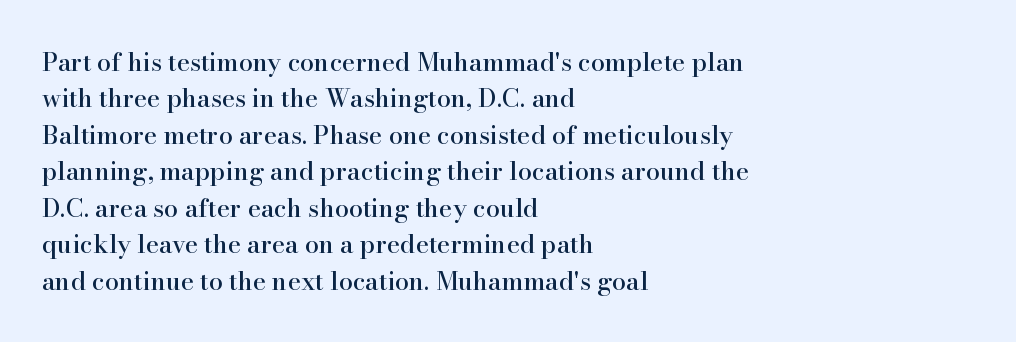
{"italic": "no", "underline": "no", "align": "left", "line_spacing": "normal", "line_spacing_ratio": 1.46, "letter_spacing": "normal", "letter_spacing_em": 0.0, "glyph_px": 25}
